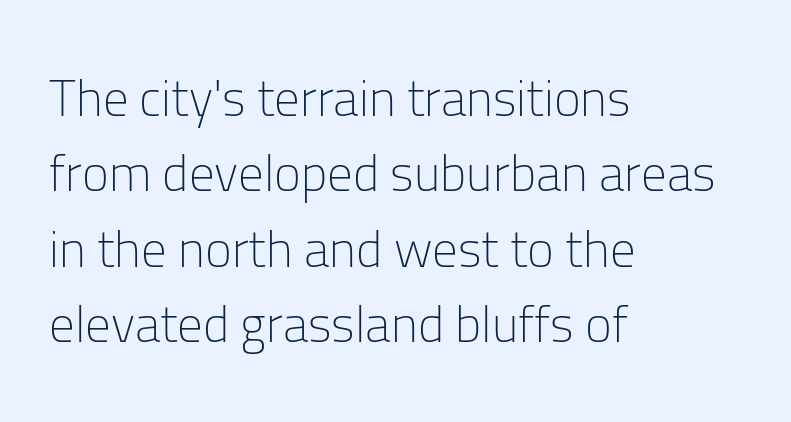
The image shows 51 px light sans-serif type, upright; set left-aligned, normal line spacing (1.48x), normal letter spacing, not underlined; low stroke contrast and a medium x-height.
